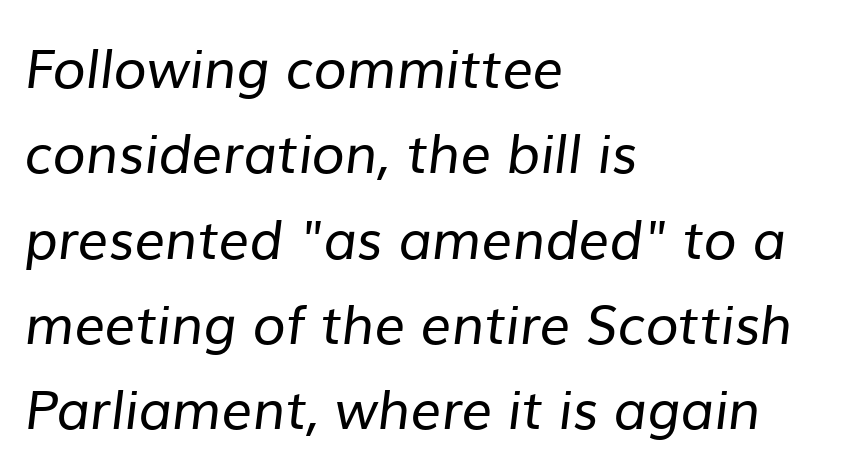
{"serif": "no", "bold": "no", "weight": "regular", "width": "normal", "stroke_contrast": "low", "x_height": "medium", "monospaced": "no", "underline": "no", "align": "left", "line_spacing": "normal", "line_spacing_ratio": 1.58, "letter_spacing": "normal", "letter_spacing_em": 0.0, "glyph_px": 54}
